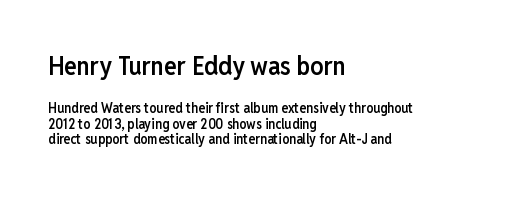
The image shows 26 px text type, upright; set left-aligned, tight line spacing (1.12x), normal letter spacing, not underlined; the first (top) block is 1.86x larger.
